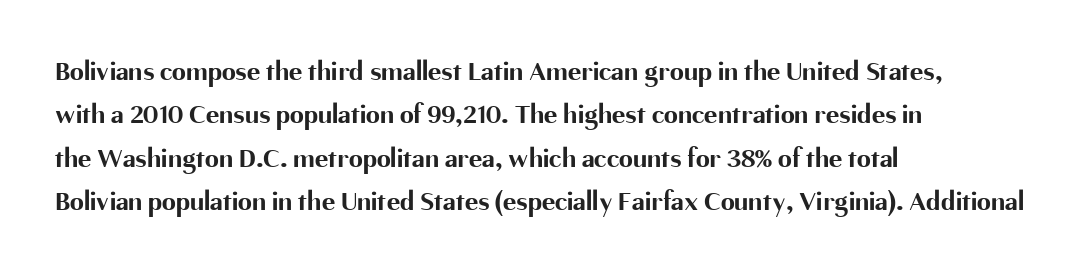
The image shows 28 px bold sans-serif type, upright; set left-aligned, normal line spacing (1.55x), normal letter spacing, not underlined; medium stroke contrast and a medium x-height.
